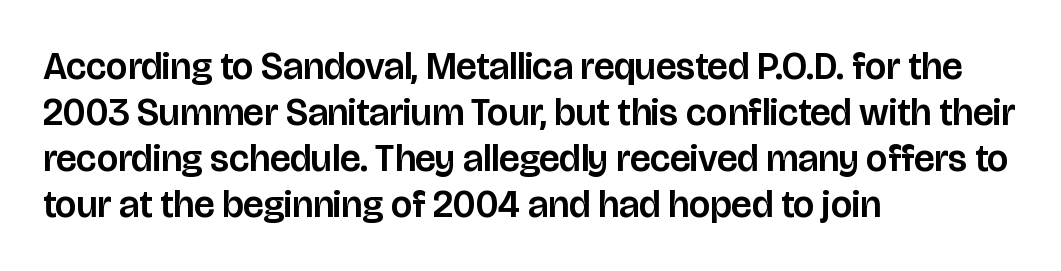
Is this a fixed-width face? No — the glyphs have proportional, varying widths. The characters display no serif detailing; their extremities are plain. Here the glyphs are tracked normally, forming tight word shapes. Italic? Not at all — the glyphs are vertical.
